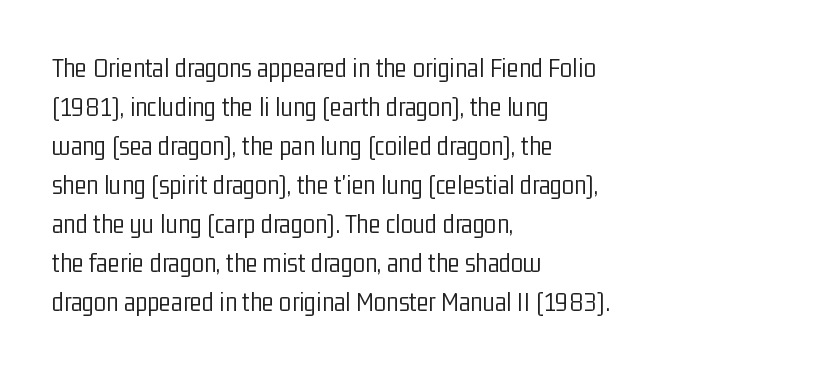
The image shows 28 px light, condensed sans-serif type, upright; set left-aligned, normal line spacing (1.39x), normal letter spacing, not underlined; low stroke contrast and a medium x-height.
